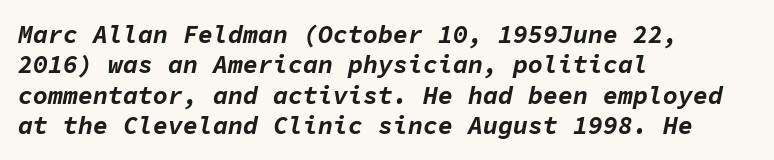
{"italic": "yes", "lean": "right", "slant_degrees": 11, "bold": "yes", "underline": "no", "align": "left", "line_spacing_ratio": 1.22, "letter_spacing": "normal", "letter_spacing_em": 0.0, "glyph_px": 25}
